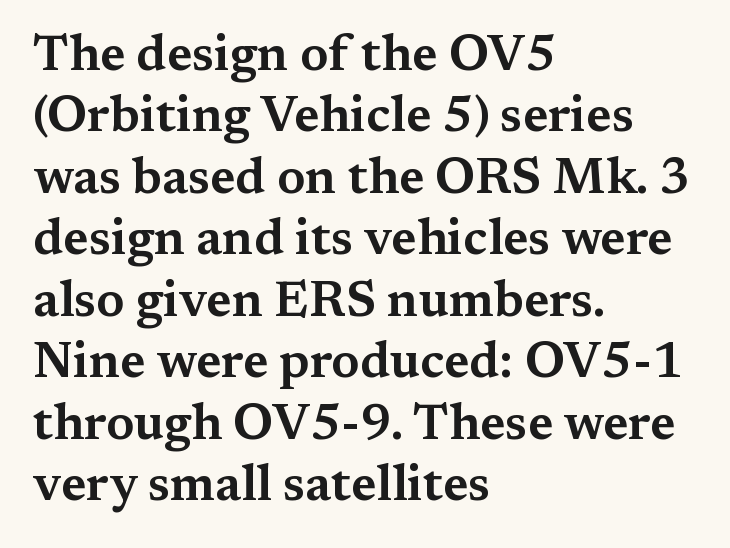
The space beneath each line is pristine and unruled. This sample uses a serif face. Proportional: the letters do not fall into vertical columns. Line beginnings align vertically; line endings do not.
